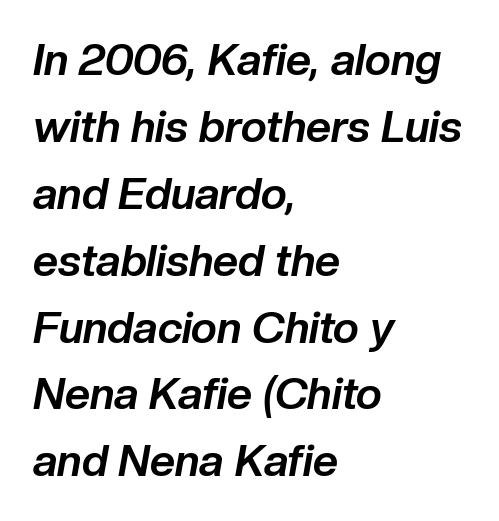
{"italic": "yes", "lean": "right", "slant_degrees": 10, "bold": "yes", "weight": "bold", "width": "normal", "stroke_contrast": "low", "x_height": "medium", "monospaced": "no", "underline": "no", "align": "left", "line_spacing": "normal", "line_spacing_ratio": 1.52, "letter_spacing": "normal", "letter_spacing_em": 0.0, "glyph_px": 44}
